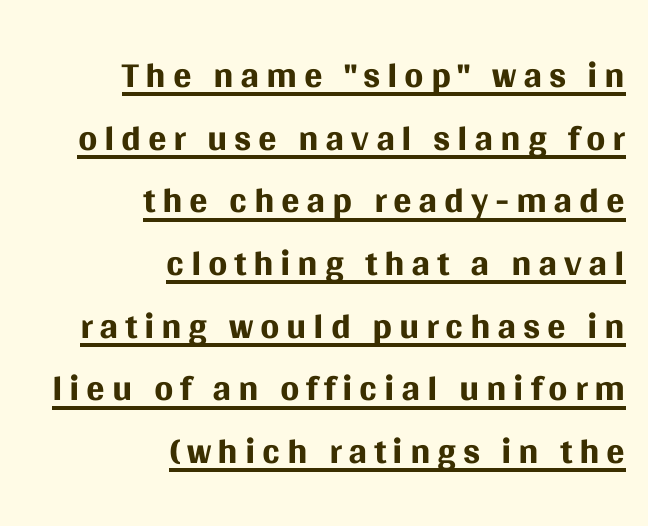
Q: Is the text bold? A: No.
Q: Is the text italic (slanted)? A: No, it is upright.
Q: Is the typeface a serif or a sans-serif typeface? A: Sans-serif.
Q: Is the text underlined? A: Yes.
Q: How is the paragraph aligned? A: Right-aligned.
Q: Is the spacing between lines tight, normal or loose? A: Tight.
Q: Width (condensed, normal, or wide)? A: Normal.
Q: Stroke contrast? A: Medium.
Q: x-height? A: Large.
Q: Monospaced? A: No.
